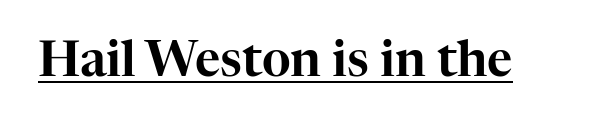
The image shows 49 px serif type, upright; set normal letter spacing, underlined; high stroke contrast and a medium x-height.
